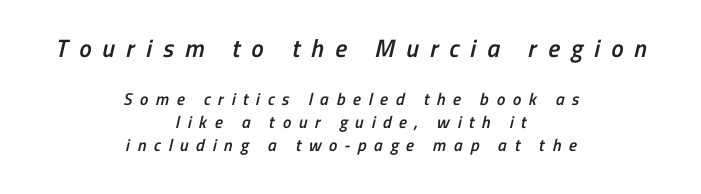
{"bold": "semi", "underline": "no", "align": "center", "line_spacing": "normal", "line_spacing_ratio": 1.35, "letter_spacing": "wide", "letter_spacing_em": 0.45, "larger_block": "first", "size_ratio": 1.47, "glyph_px": 25}
